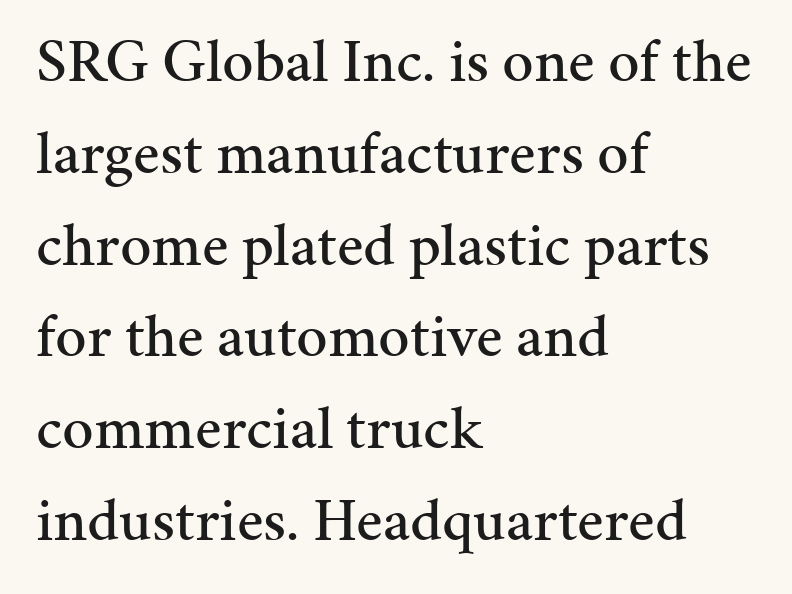
The image shows 62 px serif type, upright; set left-aligned, normal line spacing (1.48x), normal letter spacing, not underlined; medium stroke contrast and a medium x-height.
